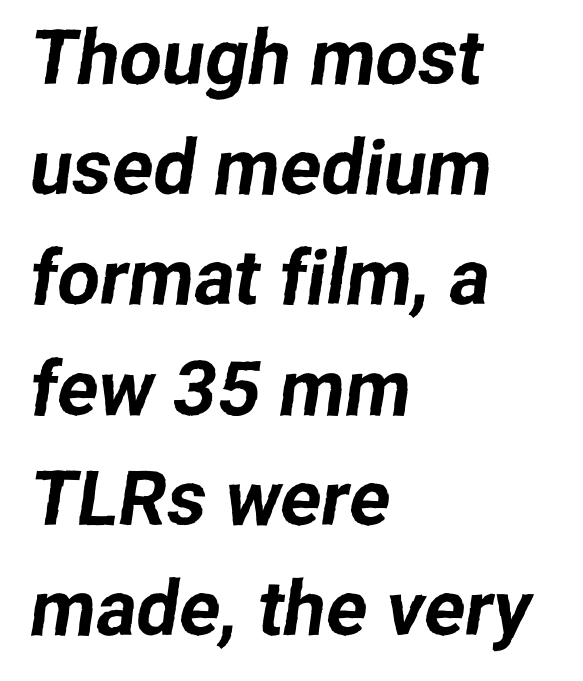
Anything drawn beneath the words? Only blank space. The rag falls on the right side of this text block. This sample has the flowing, uneven cadence of proportional lettering. Tracking value appears to be zero — textbook default spacing. Does the type have serifs? No, each stem ends abruptly. Reading down the column, the eye jumps a familiar distance to each next line.
